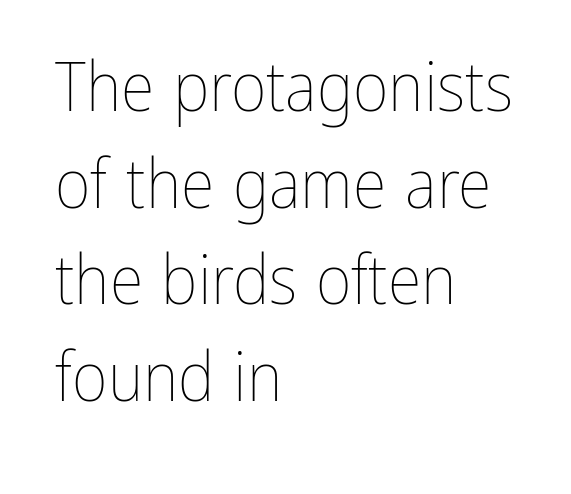
{"italic": "no", "bold": "no", "weight": "thin", "width": "condensed", "stroke_contrast": "low", "x_height": "medium", "monospaced": "no", "underline": "no", "align": "left", "line_spacing": "normal", "line_spacing_ratio": 1.4, "letter_spacing": "normal", "letter_spacing_em": 0.0, "glyph_px": 69}
